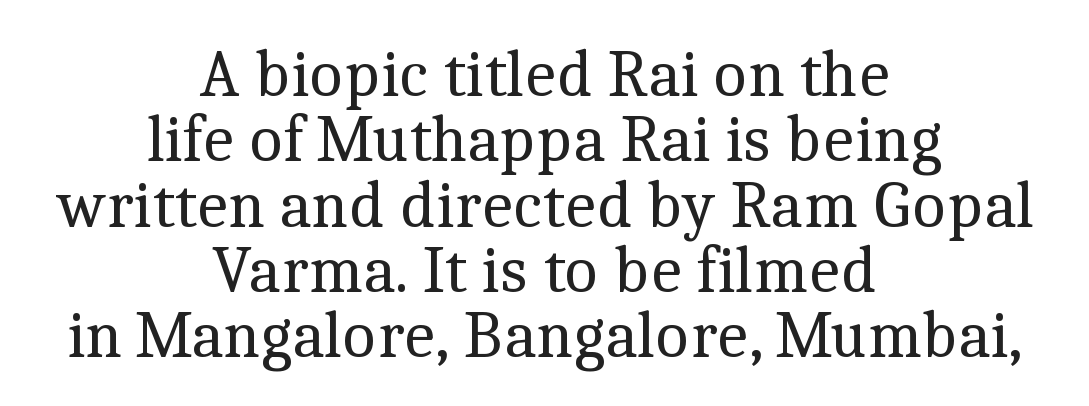
The image shows 66 px regular-weight serif type, upright; set centered, tight line spacing (0.99x), normal letter spacing, not underlined; a medium x-height.
